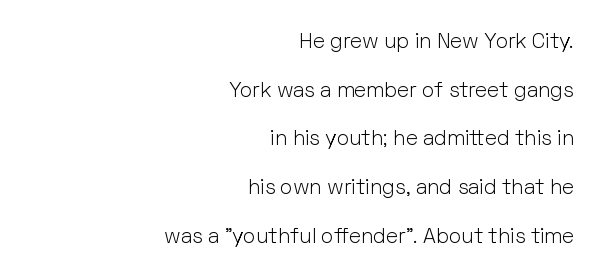
How are the letters spaced? Ordinarily, with no added tracking. Typeset ragged left — the right edge is the straight one. The lines are spread far apart with generous leading. The characters are drawn with everyday or finer stroke widths. Bare-footed words on every line. When letters stand straight like this, we call the style roman or upright.
